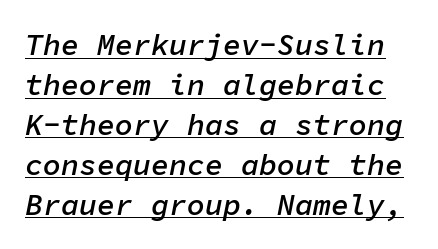
The image shows 30 px semibold type, italic (leaning right), monospaced; set normal line spacing (1.33x), normal letter spacing, underlined; low stroke contrast and a medium x-height.
